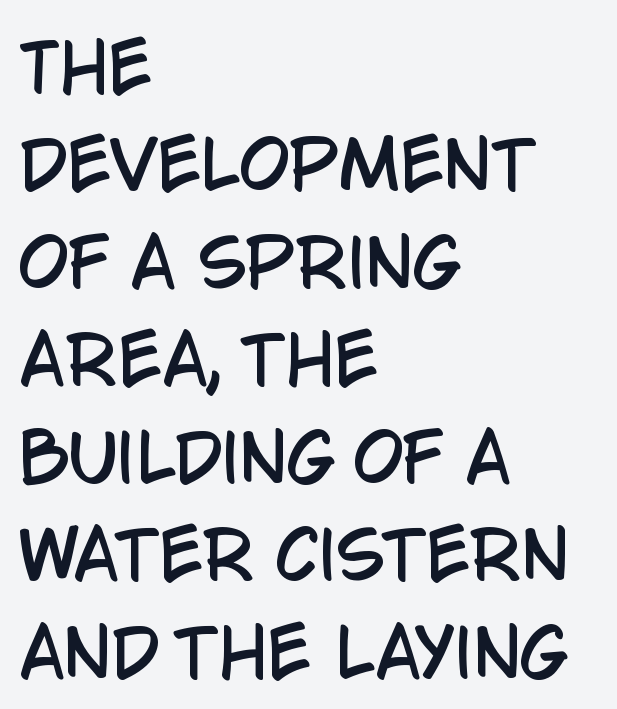
{"serif": "no", "italic": "no", "width": "condensed", "stroke_contrast": "low", "x_height": "large", "monospaced": "no", "underline": "no", "align": "left", "line_spacing": "normal", "line_spacing_ratio": 1.5, "letter_spacing": "normal", "letter_spacing_em": 0.0, "glyph_px": 65}
